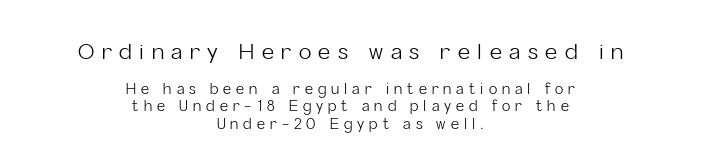
Designer's note — italics off, roman on. This is not heavy type; no bold has been used. Centered paragraph, ragged on both sides. The foot of each line stays bare and open. Students, note that the glyphs here are deliberately spaced far apart. The first block has been scaled up relative to the second.
